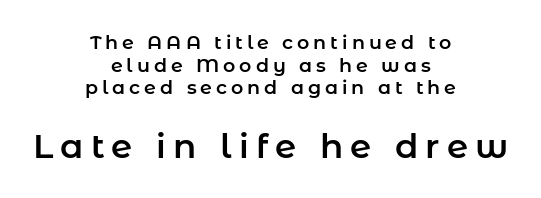
Q: Is the text italic (slanted)? A: No, it is upright.
Q: Is the typeface a serif or a sans-serif typeface? A: Sans-serif.
Q: Is the text underlined? A: No.
Q: How is the paragraph aligned? A: Centered.
Q: Is the spacing between letters normal or unusually wide? A: Unusually wide.
Q: Which block of text is set in a larger size, the first (top) or the second (bottom)? A: The second (bottom) one.
Q: Width (condensed, normal, or wide)? A: Normal.
Q: Stroke contrast? A: Low.
Q: x-height? A: Medium.
Q: Monospaced? A: No.
